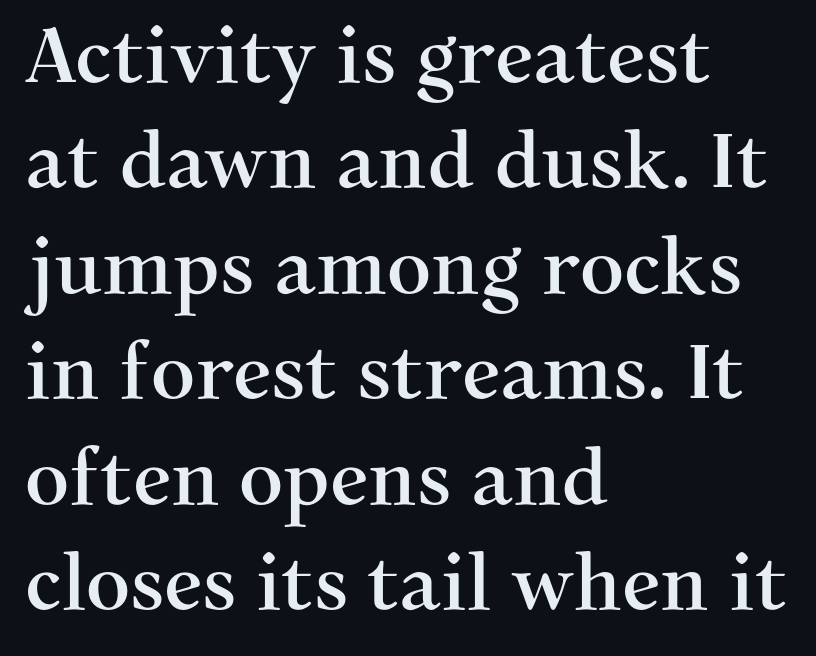
{"serif": "yes", "italic": "no", "width": "normal", "stroke_contrast": "medium", "x_height": "medium", "monospaced": "no", "underline": "no", "align": "left", "line_spacing": "normal", "line_spacing_ratio": 1.37, "letter_spacing": "normal", "letter_spacing_em": 0.0, "glyph_px": 77}
